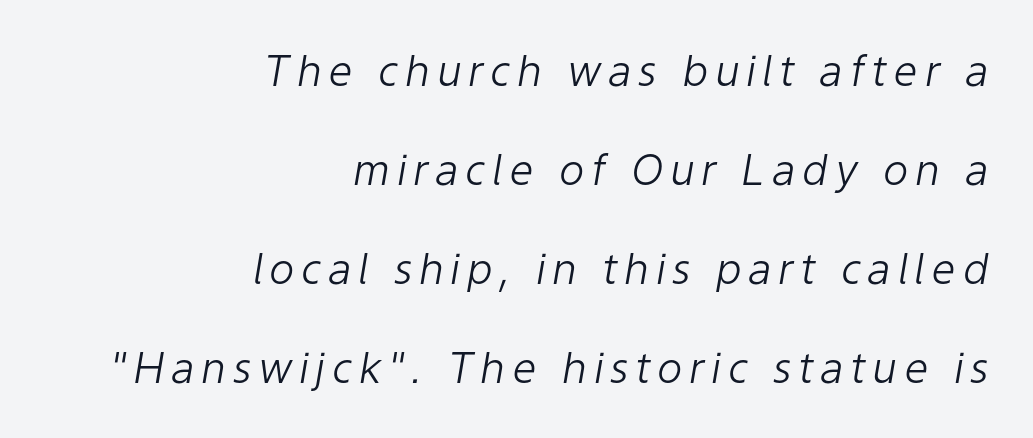
Here the designer chose a conventional face with non-uniform glyph widths. This is oblique type, the kind used for emphasis or titles. Underlining? Definitely not there. No heavy texture on the line: the type isn't bold.
